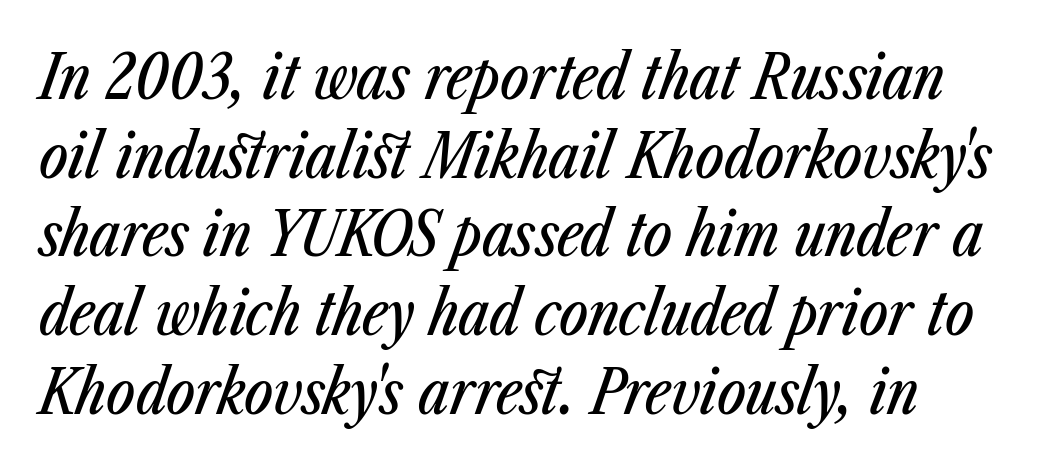
The image shows 61 px condensed type, italic (leaning right); set left-aligned, normal line spacing (1.29x), normal letter spacing, not underlined; low stroke contrast and a medium x-height.
